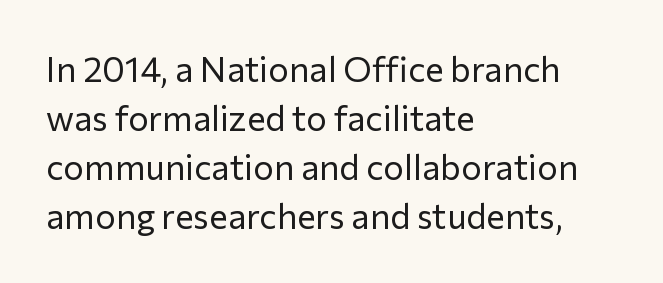
The text was rendered using a sans face with plain stroke endings. Words appear dense and cohesive because spacing is normal. This sample has the flowing, uneven cadence of proportional lettering. Every character sits straight up, as roman type does.
